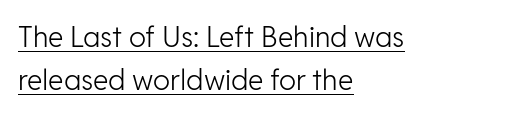
Here the glyphs are tracked normally, forming tight word shapes. A roman cut, with each character standing at attention. In terms of leading, this rendering sits right in the middle. Is this a heavy cut? Hardly; it is regular or lighter. Looks like regular typesetting: each glyph gets only the width it needs. A baseline rule has been typeset under these characters.
